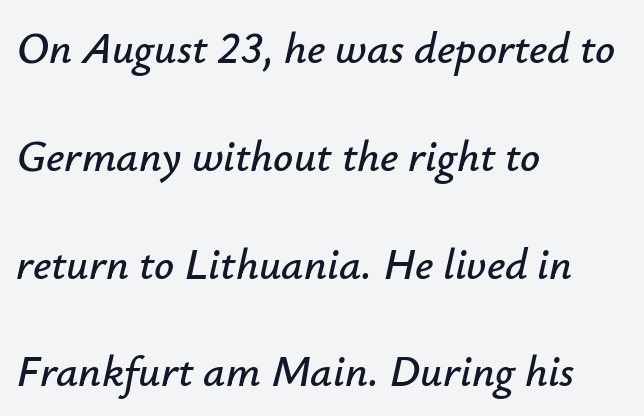
The passage shown is not underscored anywhere. Nothing unusual about the tracking: characters are spaced as the font intends. Airy leading. An italicized treatment has been applied to the whole sample.
